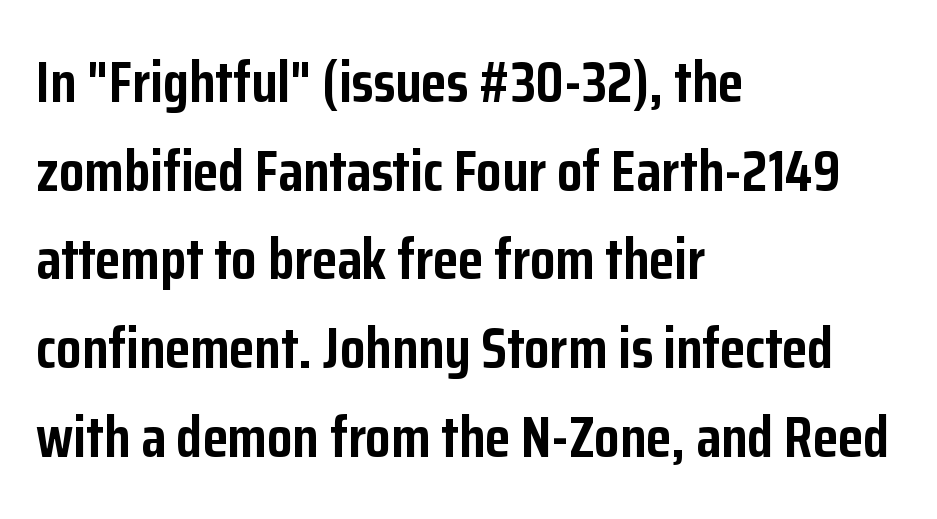
Q: Is the text bold? A: Yes.
Q: Is the text italic (slanted)? A: No, it is upright.
Q: Is the typeface a serif or a sans-serif typeface? A: Sans-serif.
Q: Is the text underlined? A: No.
Q: How is the paragraph aligned? A: Left-aligned.
Q: Is the spacing between letters normal or unusually wide? A: Normal.
Q: Is the spacing between lines tight, normal or loose? A: Normal.
Q: Width (condensed, normal, or wide)? A: Condensed.
Q: Stroke contrast? A: Low.
Q: x-height? A: Medium.
Q: Monospaced? A: No.
